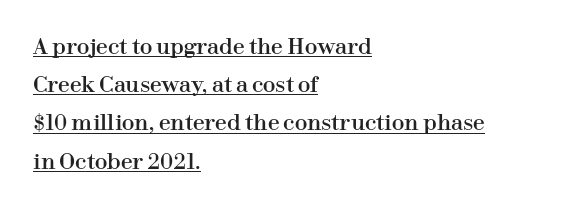
The lettering holds an erect, upright posture throughout. This sample uses plain, unmodified letter spacing. Looks like someone drew a line under every word here. Compared with a centered layout, this one pins lines to the left instead.
